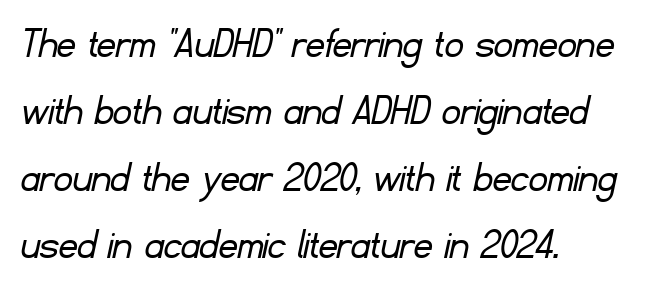
Q: Is the text bold? A: No.
Q: Is the typeface a serif or a sans-serif typeface? A: Sans-serif.
Q: Is the text underlined? A: No.
Q: How is the paragraph aligned? A: Left-aligned.
Q: Is the spacing between letters normal or unusually wide? A: Normal.
Q: Is the spacing between lines tight, normal or loose? A: Normal.
Q: Width (condensed, normal, or wide)? A: Normal.
Q: Stroke contrast? A: Low.
Q: x-height? A: Small.
Q: Monospaced? A: No.
